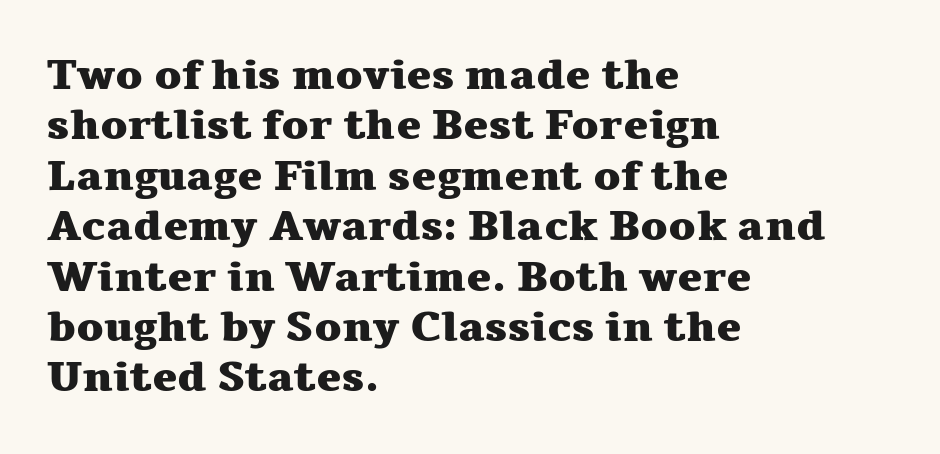
Q: Is the text bold? A: Yes.
Q: Is the text italic (slanted)? A: No, it is upright.
Q: Is the typeface a serif or a sans-serif typeface? A: Serif.
Q: Is the text underlined? A: No.
Q: How is the paragraph aligned? A: Left-aligned.
Q: Is the spacing between letters normal or unusually wide? A: Normal.
Q: Width (condensed, normal, or wide)? A: Wide.
Q: Stroke contrast? A: Medium.
Q: x-height? A: Medium.
Q: Monospaced? A: No.
